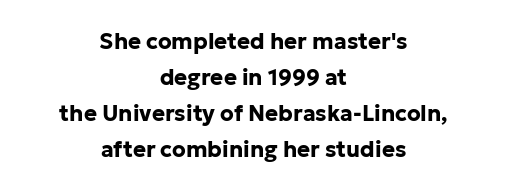
{"italic": "no", "bold": "yes", "underline": "no", "align": "center", "line_spacing": "normal", "line_spacing_ratio": 1.63, "letter_spacing": "normal", "letter_spacing_em": 0.0, "glyph_px": 22}
